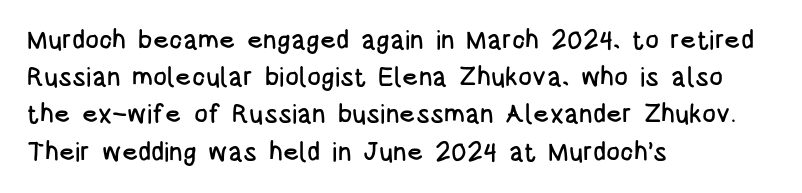
Q: Is the text italic (slanted)? A: No, it is upright.
Q: Is the text underlined? A: No.
Q: How is the paragraph aligned? A: Left-aligned.
Q: Is the spacing between letters normal or unusually wide? A: Normal.
Q: Is the spacing between lines tight, normal or loose? A: Normal.
